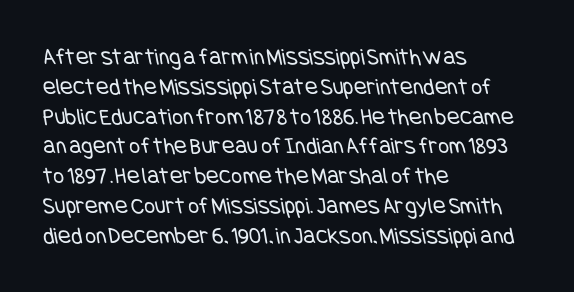
Q: Is the text bold? A: No.
Q: Is the text underlined? A: No.
Q: How is the paragraph aligned? A: Left-aligned.
Q: Is the spacing between letters normal or unusually wide? A: Normal.
